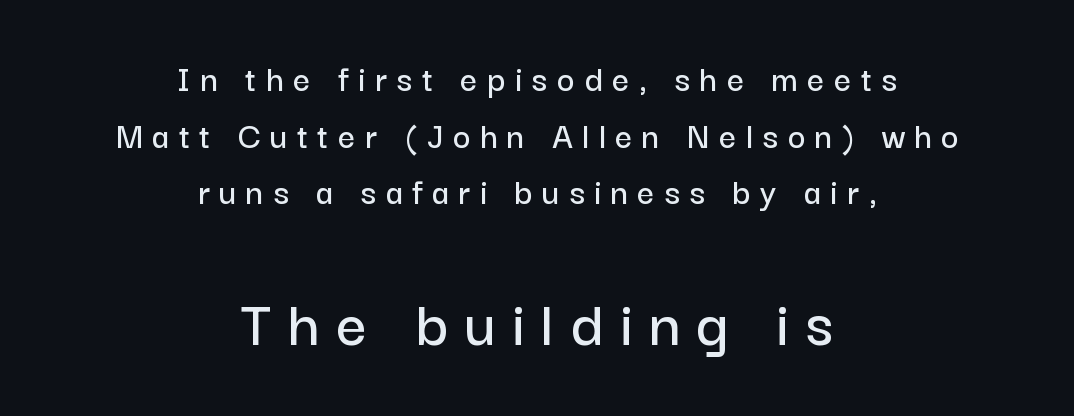
Q: Is the text italic (slanted)? A: No, it is upright.
Q: Is the typeface a serif or a sans-serif typeface? A: Sans-serif.
Q: Is the text underlined? A: No.
Q: How is the paragraph aligned? A: Centered.
Q: Is the spacing between letters normal or unusually wide? A: Unusually wide.
Q: Is the spacing between lines tight, normal or loose? A: Normal.
Q: Which block of text is set in a larger size, the first (top) or the second (bottom)? A: The second (bottom) one.
Q: Width (condensed, normal, or wide)? A: Normal.
Q: Stroke contrast? A: Low.
Q: x-height? A: Medium.
Q: Monospaced? A: No.
